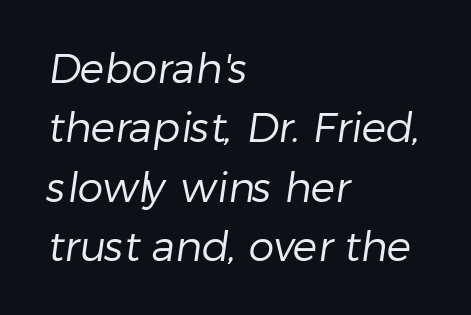
Q: Is the text bold? A: No.
Q: Is the typeface a serif or a sans-serif typeface? A: Sans-serif.
Q: Is the text underlined? A: No.
Q: How is the paragraph aligned? A: Left-aligned.
Q: Is the spacing between letters normal or unusually wide? A: Normal.
Q: Is the spacing between lines tight, normal or loose? A: Normal.
Q: Width (condensed, normal, or wide)? A: Normal.
Q: Stroke contrast? A: Low.
Q: x-height? A: Medium.
Q: Monospaced? A: No.
